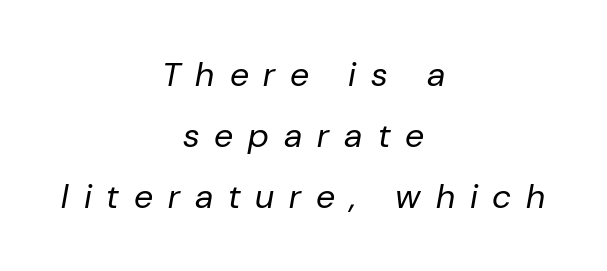
The image shows 34 px regular-weight type, italic (leaning right); set centered, line spacing 1.79x, unusually wide letter spacing (+0.44 em), not underlined; low stroke contrast and a medium x-height.
